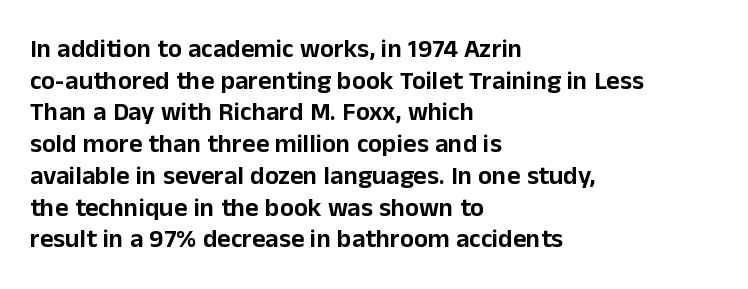
The image shows 26 px text type, upright; set left-aligned, line spacing 1.22x, normal letter spacing, not underlined.
